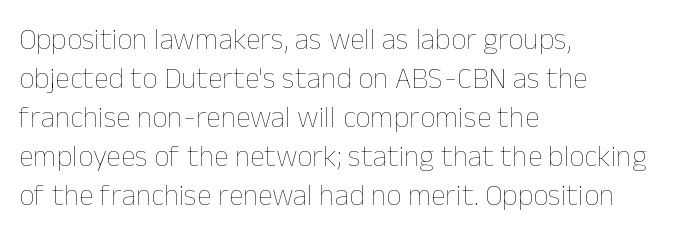
Q: Is the text bold? A: No.
Q: Is the text italic (slanted)? A: No, it is upright.
Q: Is the text underlined? A: No.
Q: How is the paragraph aligned? A: Left-aligned.
Q: Is the spacing between letters normal or unusually wide? A: Normal.
Q: Is the spacing between lines tight, normal or loose? A: Normal.
Q: Width (condensed, normal, or wide)? A: Normal.
Q: Stroke contrast? A: Low.
Q: x-height? A: Medium.
Q: Monospaced? A: No.
